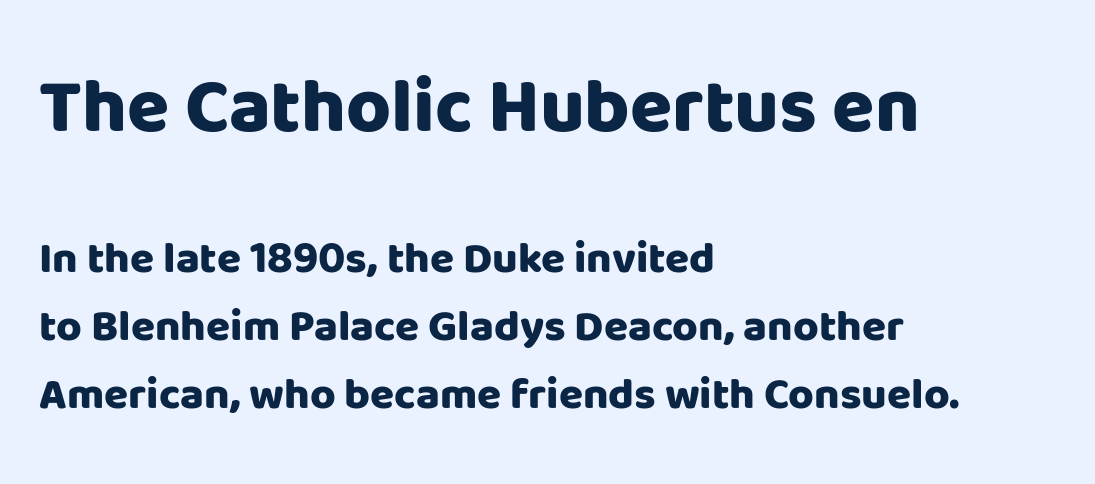
Q: Is the text bold? A: Yes.
Q: Is the text italic (slanted)? A: No, it is upright.
Q: Is the typeface a serif or a sans-serif typeface? A: Sans-serif.
Q: Is the text underlined? A: No.
Q: How is the paragraph aligned? A: Left-aligned.
Q: Is the spacing between letters normal or unusually wide? A: Normal.
Q: Is the spacing between lines tight, normal or loose? A: Normal.
Q: Which block of text is set in a larger size, the first (top) or the second (bottom)? A: The first (top) one.
Q: Width (condensed, normal, or wide)? A: Normal.
Q: Stroke contrast? A: Low.
Q: x-height? A: Large.
Q: Monospaced? A: No.
